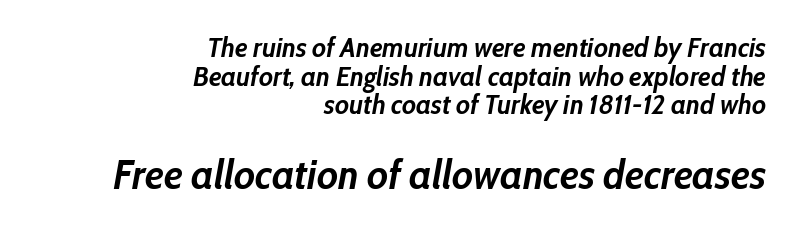
The image shows 42 px semibold, condensed type, italic (leaning right); set right-aligned, tight line spacing (1.02x), normal letter spacing, not underlined; the second (bottom) block is 1.5x larger; low stroke contrast and a medium x-height.
